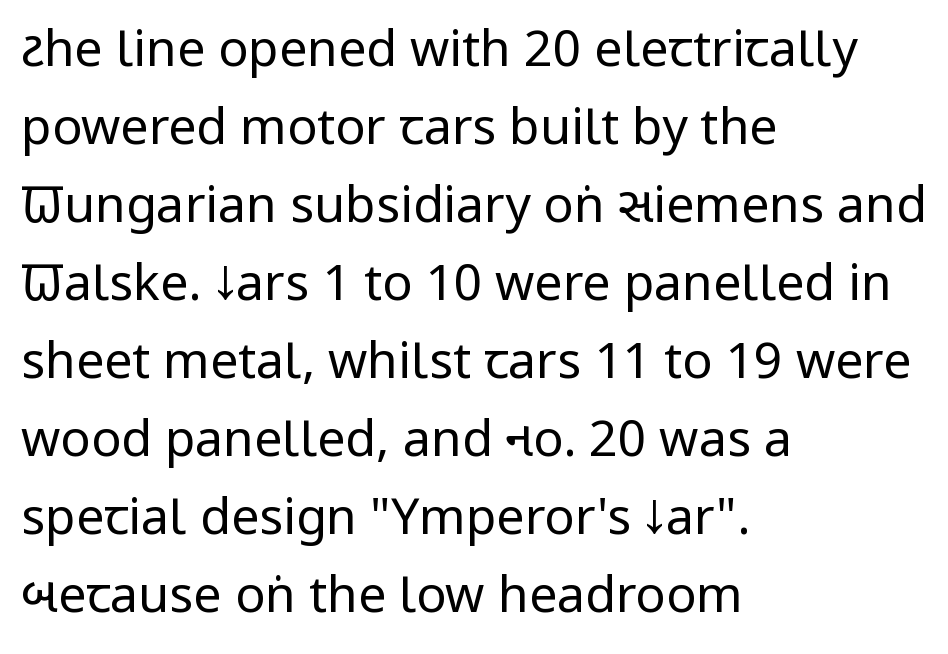
The image shows 50 px regular-weight, condensed sans-serif type, upright; set left-aligned, normal line spacing (1.56x), normal letter spacing, not underlined; low stroke contrast and a large x-height.
